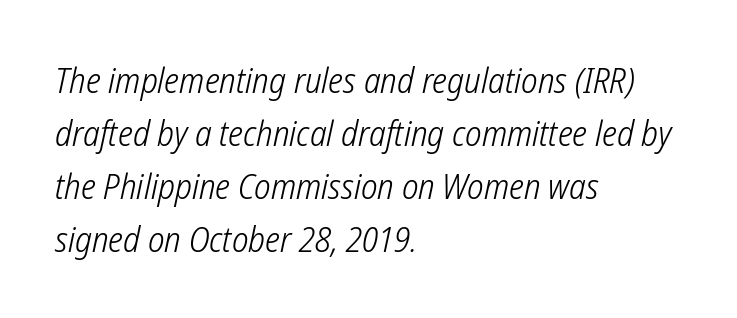
The image shows 35 px light, condensed sans-serif type; set left-aligned, normal line spacing (1.51x), normal letter spacing, not underlined; low stroke contrast and a medium x-height.
